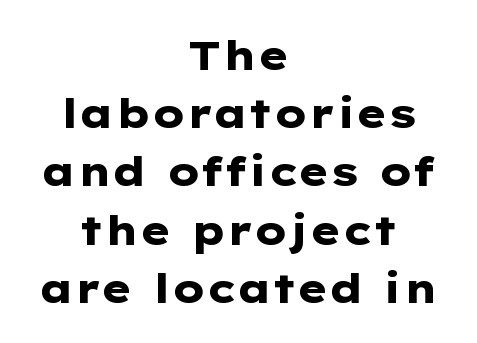
Q: Is the text bold? A: Yes.
Q: Is the text italic (slanted)? A: No, it is upright.
Q: Is the typeface a serif or a sans-serif typeface? A: Sans-serif.
Q: Is the text underlined? A: No.
Q: How is the paragraph aligned? A: Centered.
Q: Is the spacing between letters normal or unusually wide? A: Normal.
Q: Is the spacing between lines tight, normal or loose? A: Normal.
Q: Width (condensed, normal, or wide)? A: Wide.
Q: Stroke contrast? A: Low.
Q: x-height? A: Medium.
Q: Monospaced? A: No.
